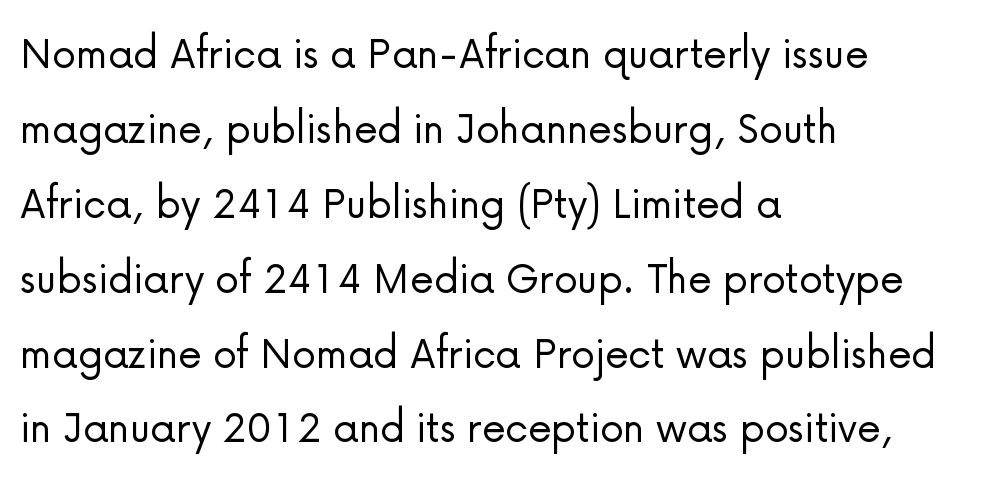
The image shows 48 px light sans-serif type, upright; set left-aligned, normal line spacing (1.56x), normal letter spacing, not underlined; low stroke contrast and a medium x-height.
